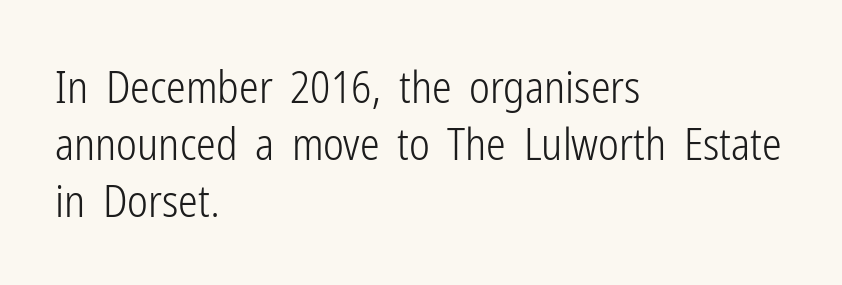
Q: Is the text bold? A: No.
Q: Is the text italic (slanted)? A: No, it is upright.
Q: Is the typeface a serif or a sans-serif typeface? A: Sans-serif.
Q: Is the text underlined? A: No.
Q: How is the paragraph aligned? A: Left-aligned.
Q: Is the spacing between letters normal or unusually wide? A: Normal.
Q: Is the spacing between lines tight, normal or loose? A: Normal.
Q: Width (condensed, normal, or wide)? A: Condensed.
Q: Stroke contrast? A: Low.
Q: x-height? A: Medium.
Q: Monospaced? A: No.
